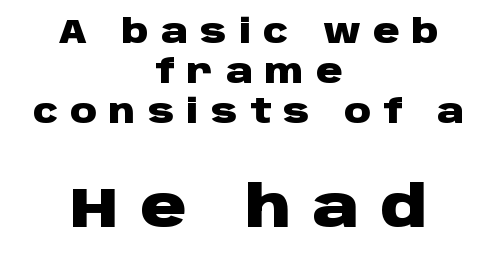
Q: Is the text bold? A: Yes.
Q: Is the text italic (slanted)? A: No, it is upright.
Q: Is the typeface a serif or a sans-serif typeface? A: Sans-serif.
Q: Is the text underlined? A: No.
Q: How is the paragraph aligned? A: Centered.
Q: Is the spacing between letters normal or unusually wide? A: Unusually wide.
Q: Which block of text is set in a larger size, the first (top) or the second (bottom)? A: The second (bottom) one.
Q: Width (condensed, normal, or wide)? A: Wide.
Q: Stroke contrast? A: Low.
Q: x-height? A: Large.
Q: Monospaced? A: No.
